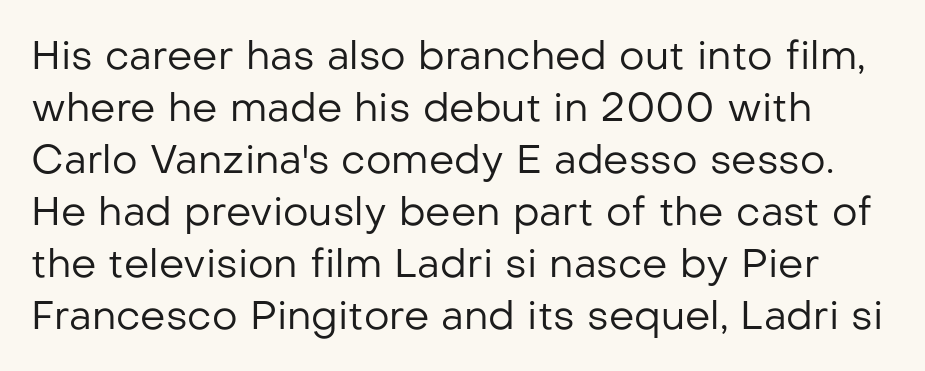
{"serif": "no", "italic": "no", "bold": "no", "weight": "regular", "width": "normal", "stroke_contrast": "low", "x_height": "medium", "monospaced": "no", "underline": "no", "line_spacing": "normal", "line_spacing_ratio": 1.3, "letter_spacing": "normal", "letter_spacing_em": 0.0, "glyph_px": 40}
